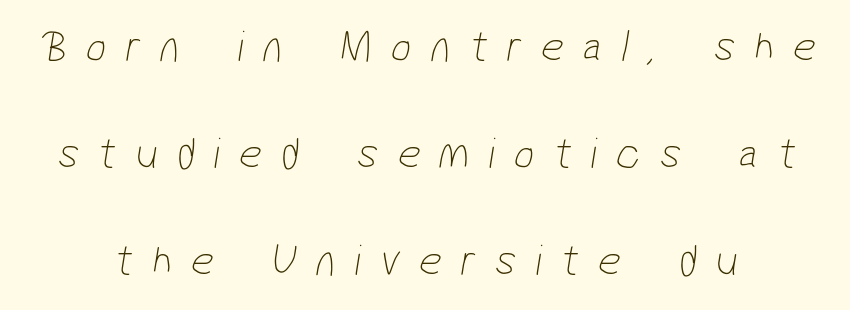
Q: Is the text bold? A: No.
Q: Is the typeface a serif or a sans-serif typeface? A: Sans-serif.
Q: Is the text underlined? A: No.
Q: How is the paragraph aligned? A: Centered.
Q: Is the spacing between letters normal or unusually wide? A: Unusually wide.
Q: Is the spacing between lines tight, normal or loose? A: Loose.
Q: Width (condensed, normal, or wide)? A: Condensed.
Q: Stroke contrast? A: Low.
Q: x-height? A: Medium.
Q: Monospaced? A: No.
